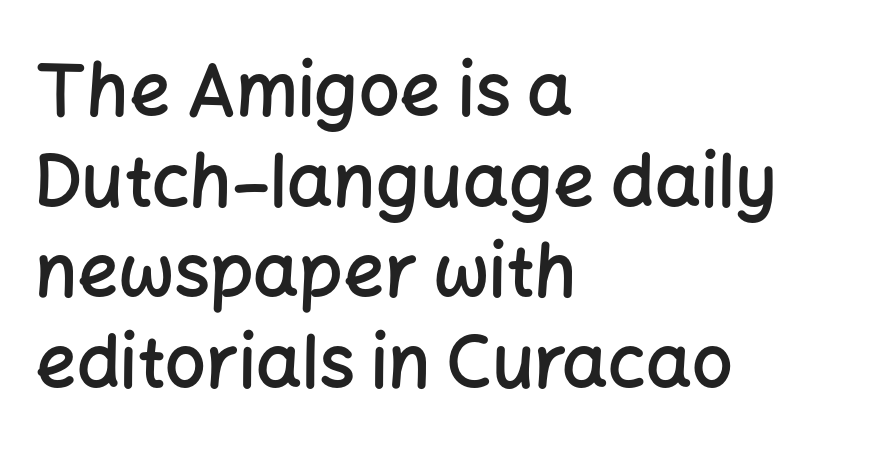
Q: Is the text bold? A: Semi-bold.
Q: Is the text italic (slanted)? A: No, it is upright.
Q: Is the typeface a serif or a sans-serif typeface? A: Sans-serif.
Q: Is the text underlined? A: No.
Q: How is the paragraph aligned? A: Left-aligned.
Q: Is the spacing between letters normal or unusually wide? A: Normal.
Q: Is the spacing between lines tight, normal or loose? A: Normal.
Q: Width (condensed, normal, or wide)? A: Normal.
Q: Stroke contrast? A: Low.
Q: x-height? A: Medium.
Q: Monospaced? A: No.
